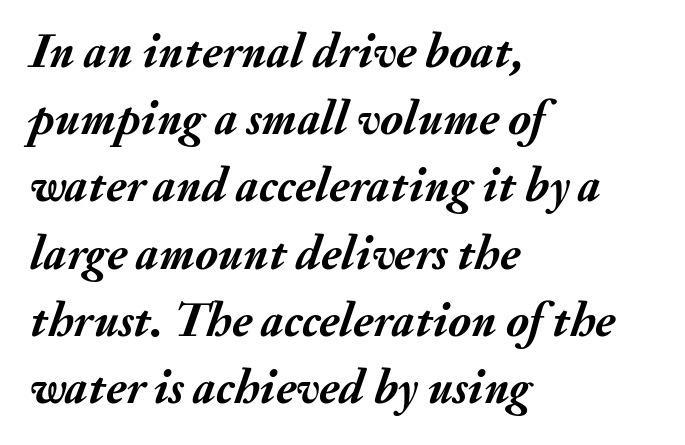
{"italic": "yes", "lean": "right", "slant_degrees": 20, "bold": "yes", "weight": "semibold", "width": "normal", "stroke_contrast": "medium", "x_height": "small", "monospaced": "no", "underline": "no", "align": "left", "line_spacing": "normal", "line_spacing_ratio": 1.4, "letter_spacing": "normal", "letter_spacing_em": 0.0, "glyph_px": 48}
